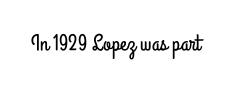
Q: Is the text italic (slanted)? A: No, it is upright.
Q: Is the text underlined? A: No.
Q: Is the spacing between letters normal or unusually wide? A: Normal.
